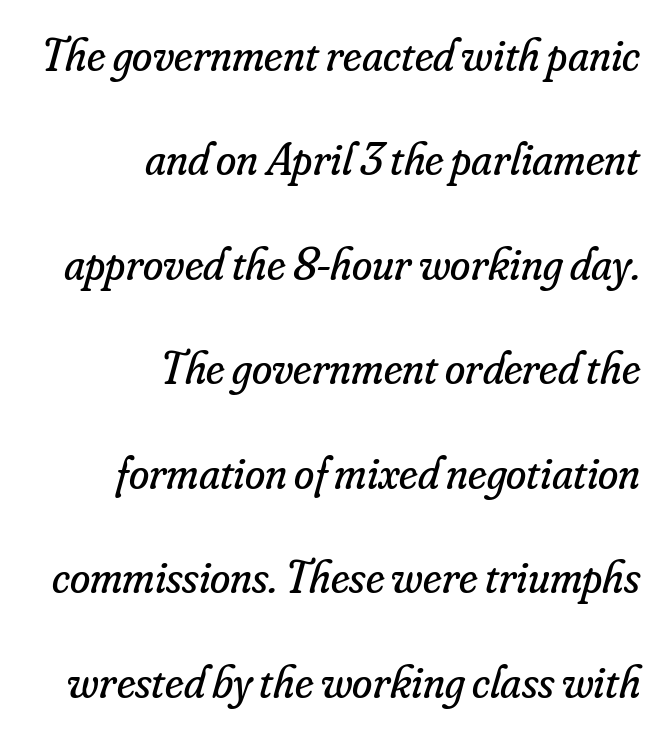
Q: Is the text bold? A: No.
Q: Is the text italic (slanted)? A: Yes, it leans right by about 16 degrees.
Q: Is the typeface a serif or a sans-serif typeface? A: Serif.
Q: Is the text underlined? A: No.
Q: How is the paragraph aligned? A: Right-aligned.
Q: Is the spacing between letters normal or unusually wide? A: Normal.
Q: Is the spacing between lines tight, normal or loose? A: Loose.
Q: Width (condensed, normal, or wide)? A: Normal.
Q: Stroke contrast? A: Low.
Q: x-height? A: Small.
Q: Monospaced? A: No.
